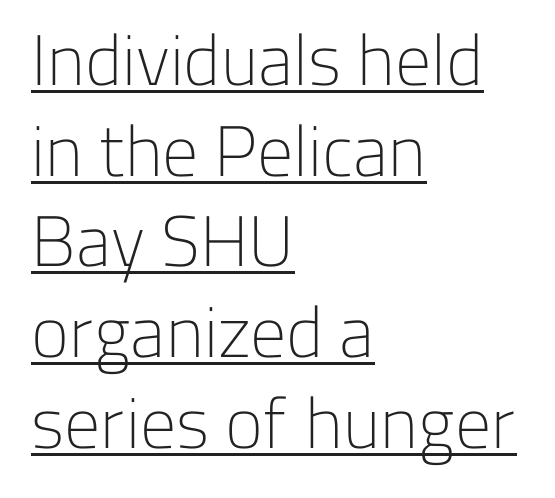
The rendering keeps characters at their native spacing. Vertical spacing — default. Here the designer chose a conventional face with non-uniform glyph widths. The typesetter has applied underlining to the passage shown. Letterform terminals end flat and unadorned throughout the passage. The text block is weighted toward the left margin, trailing off unevenly rightward.
